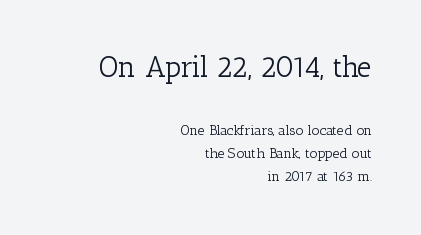
The image shows 29 px light serif type, upright; set right-aligned, normal line spacing (1.67x), normal letter spacing, not underlined; the first (top) block is 2.07x larger; low stroke contrast and a medium x-height.
